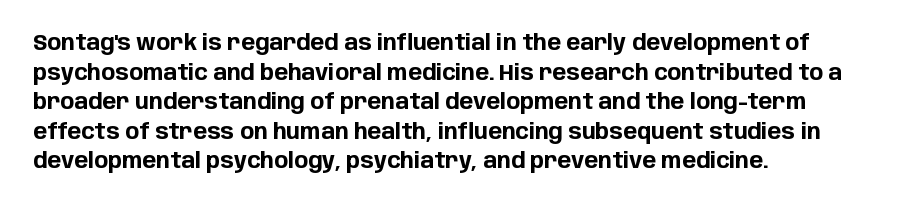
The image shows 21 px bold type, upright; set left-aligned, normal line spacing (1.41x), normal letter spacing, not underlined.
